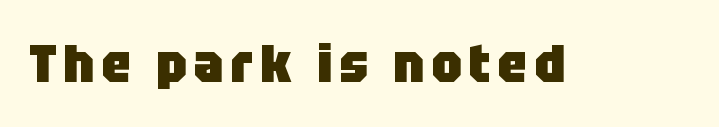
Classification — sans serif. Does the weight exceed regular? Yes, all the way to bold. Descender tails drop into unmarked territory. If you drew a line through each stem, it would be perfectly vertical. Proportional: the letters do not fall into vertical columns.
